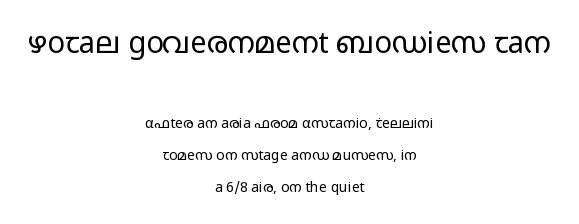
{"serif": "no", "italic": "no", "bold": "no", "weight": "light", "width": "wide", "stroke_contrast": "low", "x_height": "medium", "monospaced": "no", "underline": "no", "align": "center", "line_spacing": "loose", "line_spacing_ratio": 2.27, "letter_spacing": "normal", "letter_spacing_em": 0.0, "larger_block": "first", "size_ratio": 2.07, "glyph_px": 29}
